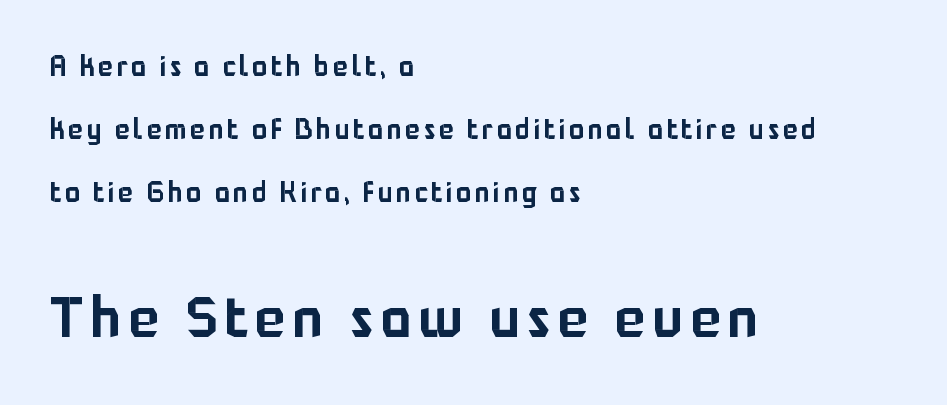
Q: Is the text italic (slanted)? A: No, it is upright.
Q: Is the typeface a serif or a sans-serif typeface? A: Sans-serif.
Q: Is the text underlined? A: No.
Q: How is the paragraph aligned? A: Left-aligned.
Q: Is the spacing between lines tight, normal or loose? A: Loose.
Q: Which block of text is set in a larger size, the first (top) or the second (bottom)? A: The second (bottom) one.
Q: Width (condensed, normal, or wide)? A: Normal.
Q: Stroke contrast? A: Low.
Q: x-height? A: Medium.
Q: Monospaced? A: No.
